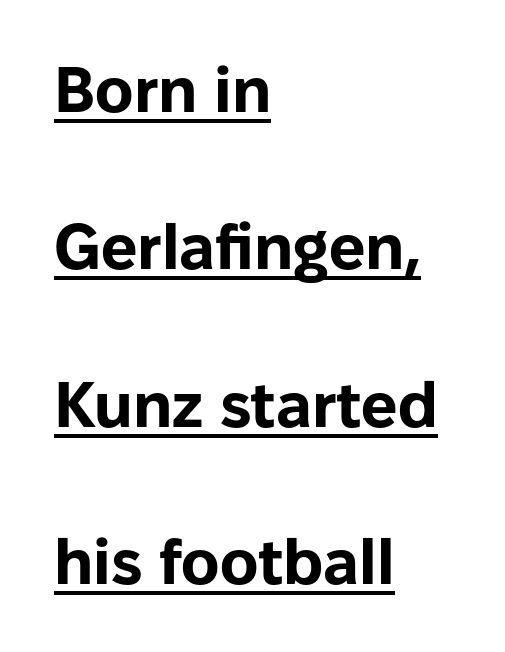
Q: Is the text bold? A: Yes.
Q: Is the text italic (slanted)? A: No, it is upright.
Q: Is the typeface a serif or a sans-serif typeface? A: Sans-serif.
Q: Is the text underlined? A: Yes.
Q: How is the paragraph aligned? A: Left-aligned.
Q: Is the spacing between letters normal or unusually wide? A: Normal.
Q: Is the spacing between lines tight, normal or loose? A: Loose.
Q: Width (condensed, normal, or wide)? A: Normal.
Q: Stroke contrast? A: Low.
Q: x-height? A: Medium.
Q: Monospaced? A: No.
